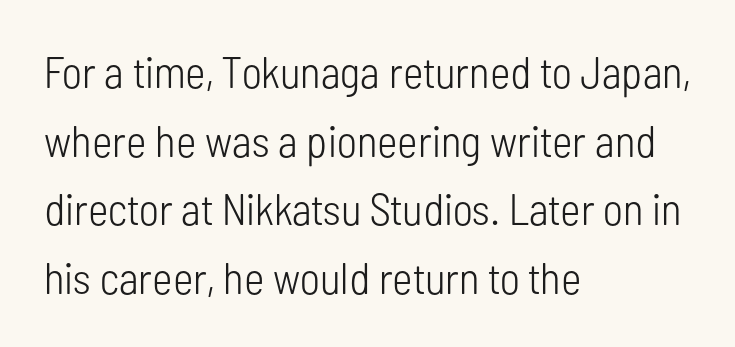
{"serif": "no", "italic": "no", "bold": "no", "weight": "light", "width": "condensed", "stroke_contrast": "low", "x_height": "medium", "monospaced": "no", "underline": "no", "align": "left", "line_spacing": "normal", "line_spacing_ratio": 1.56, "letter_spacing": "normal", "letter_spacing_em": 0.0, "glyph_px": 44}
